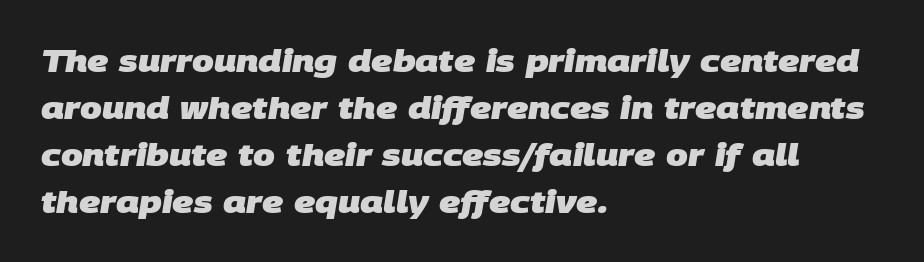
Q: Is the text bold? A: Yes.
Q: Is the typeface a serif or a sans-serif typeface? A: Sans-serif.
Q: Is the text underlined? A: No.
Q: How is the paragraph aligned? A: Left-aligned.
Q: Is the spacing between letters normal or unusually wide? A: Normal.
Q: Is the spacing between lines tight, normal or loose? A: Normal.
Q: Width (condensed, normal, or wide)? A: Normal.
Q: Stroke contrast? A: Low.
Q: x-height? A: Large.
Q: Monospaced? A: No.
